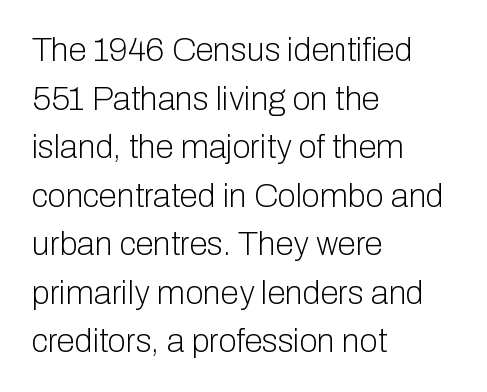
Q: Is the text bold? A: No.
Q: Is the text italic (slanted)? A: No, it is upright.
Q: Is the typeface a serif or a sans-serif typeface? A: Sans-serif.
Q: Is the text underlined? A: No.
Q: How is the paragraph aligned? A: Left-aligned.
Q: Is the spacing between letters normal or unusually wide? A: Normal.
Q: Is the spacing between lines tight, normal or loose? A: Normal.
Q: Width (condensed, normal, or wide)? A: Normal.
Q: Stroke contrast? A: Low.
Q: x-height? A: Medium.
Q: Monospaced? A: No.
